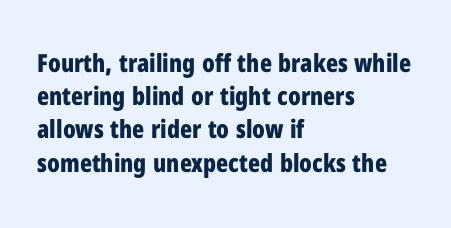
Q: Is the text bold? A: Yes.
Q: Is the text italic (slanted)? A: No, it is upright.
Q: Is the text underlined? A: No.
Q: How is the paragraph aligned? A: Left-aligned.
Q: Is the spacing between letters normal or unusually wide? A: Normal.
Q: Is the spacing between lines tight, normal or loose? A: Normal.
